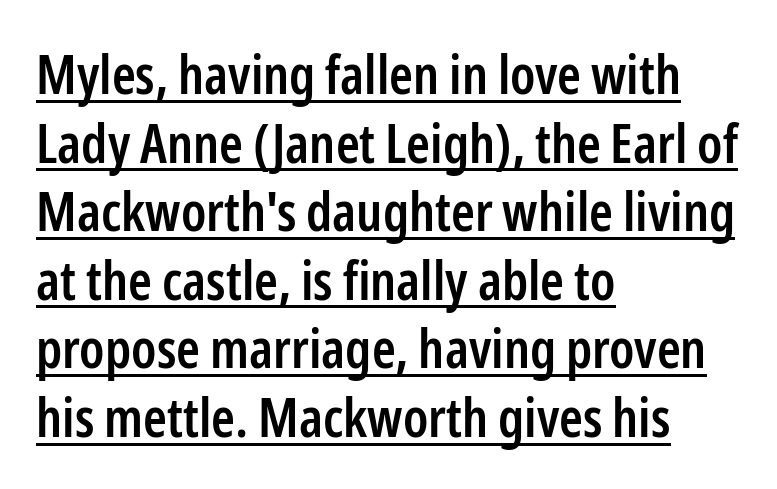
No italicization has been applied; the sample stays upright. The vertical gap from one line to the next is medium. The lines are quadded left. What kind of face is this? One without serifs — a sans. The line texture is even and compact thanks to regular tracking.
